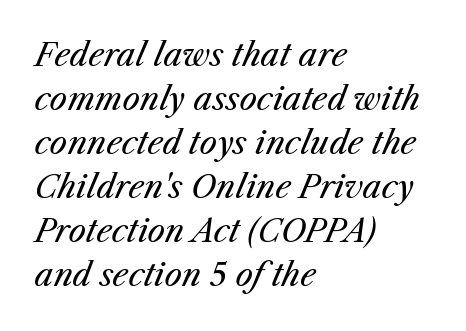
Q: Is the text bold? A: No.
Q: Is the text italic (slanted)? A: Yes, it leans right by about 25 degrees.
Q: Is the text underlined? A: No.
Q: How is the paragraph aligned? A: Left-aligned.
Q: Is the spacing between letters normal or unusually wide? A: Normal.
Q: Is the spacing between lines tight, normal or loose? A: Normal.
Q: Width (condensed, normal, or wide)? A: Normal.
Q: Stroke contrast? A: Medium.
Q: x-height? A: Medium.
Q: Monospaced? A: No.
